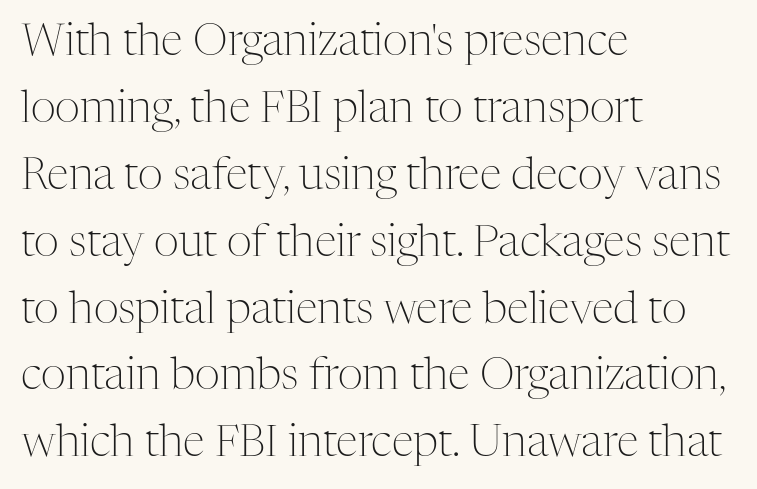
Each line starts at the same left margin while the right side varies. Proportional: the letters do not fall into vertical columns. These lines are composed in type with serifs. Every character sits straight up, as roman type does. The line texture is even and compact thanks to regular tracking.
